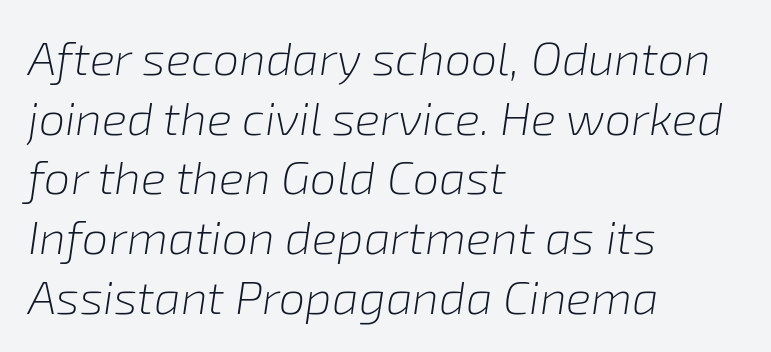
The image shows 47 px light type, italic (leaning right); set left-aligned, normal line spacing (1.27x), normal letter spacing, not underlined; low stroke contrast and a medium x-height.
